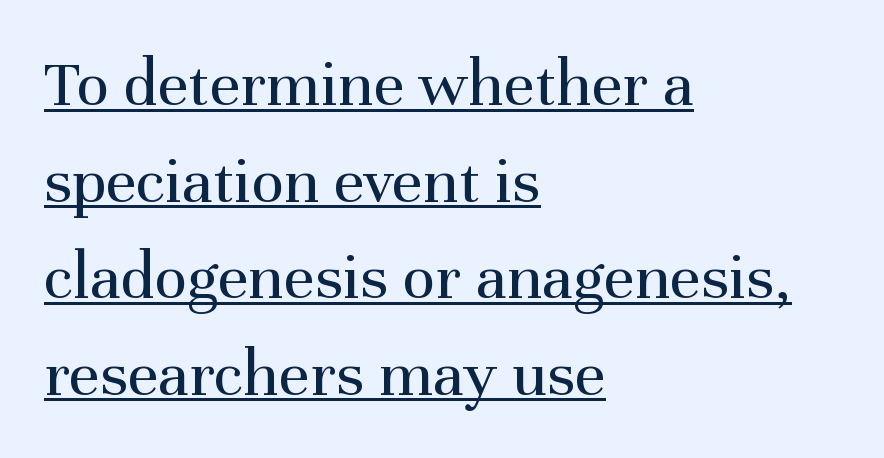
Q: Is the text bold? A: No.
Q: Is the text italic (slanted)? A: No, it is upright.
Q: Is the typeface a serif or a sans-serif typeface? A: Serif.
Q: Is the text underlined? A: Yes.
Q: How is the paragraph aligned? A: Left-aligned.
Q: Is the spacing between letters normal or unusually wide? A: Normal.
Q: Is the spacing between lines tight, normal or loose? A: Normal.
Q: Width (condensed, normal, or wide)? A: Normal.
Q: Stroke contrast? A: Medium.
Q: x-height? A: Medium.
Q: Monospaced? A: No.
